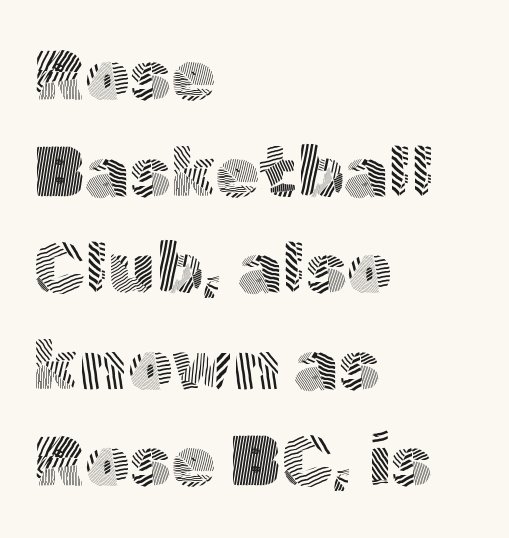
The image shows 71 px light sans-serif type, upright; set left-aligned, normal line spacing (1.36x), normal letter spacing, not underlined; a medium x-height.
